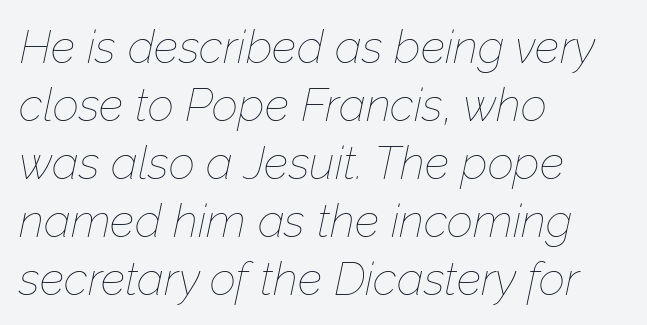
The image shows 46 px thin type, italic (leaning right); set left-aligned, normal line spacing (1.26x), normal letter spacing, not underlined; low stroke contrast and a medium x-height.
